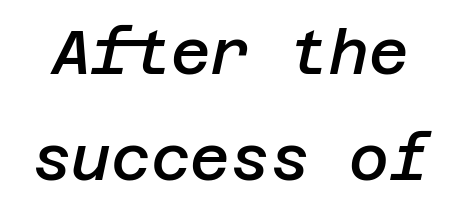
Q: Is the text bold? A: Semi-bold.
Q: Is the text italic (slanted)? A: Yes, it leans right by about 12 degrees.
Q: Is the text underlined? A: No.
Q: Is the spacing between letters normal or unusually wide? A: Normal.
Q: Width (condensed, normal, or wide)? A: Normal.
Q: Stroke contrast? A: Low.
Q: x-height? A: Large.
